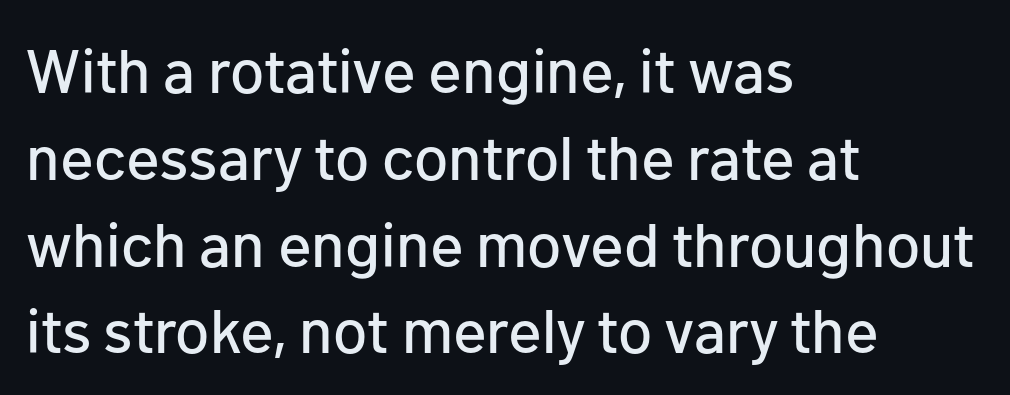
Q: Is the text italic (slanted)? A: No, it is upright.
Q: Is the typeface a serif or a sans-serif typeface? A: Sans-serif.
Q: Is the text underlined? A: No.
Q: How is the paragraph aligned? A: Left-aligned.
Q: Is the spacing between letters normal or unusually wide? A: Normal.
Q: Is the spacing between lines tight, normal or loose? A: Normal.
Q: Width (condensed, normal, or wide)? A: Normal.
Q: Stroke contrast? A: Low.
Q: x-height? A: Medium.
Q: Monospaced? A: No.
